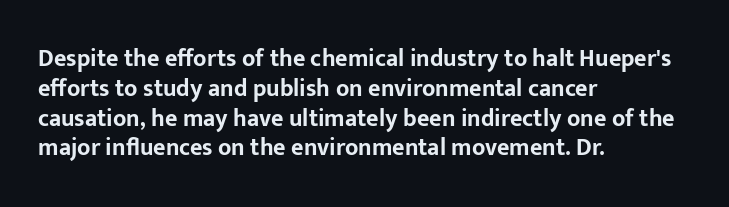
The image shows 24 px bold type, upright; set left-aligned, line spacing 1.24x, normal letter spacing, not underlined.
